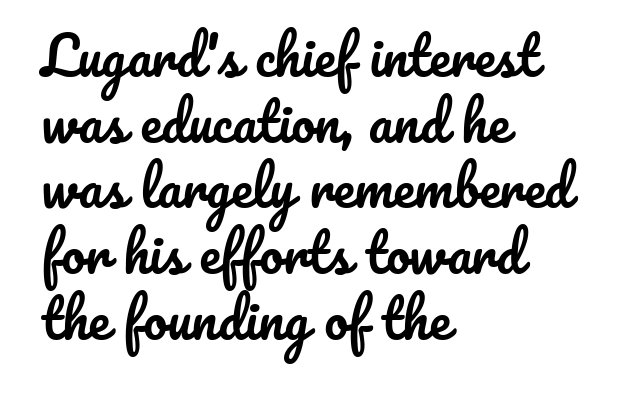
This sample is left-justified, so line endings fall wherever the words run out. Spacing verdict: proportional, widths tailored to each character. The tracking reads as untouched default to a designer's eye.
